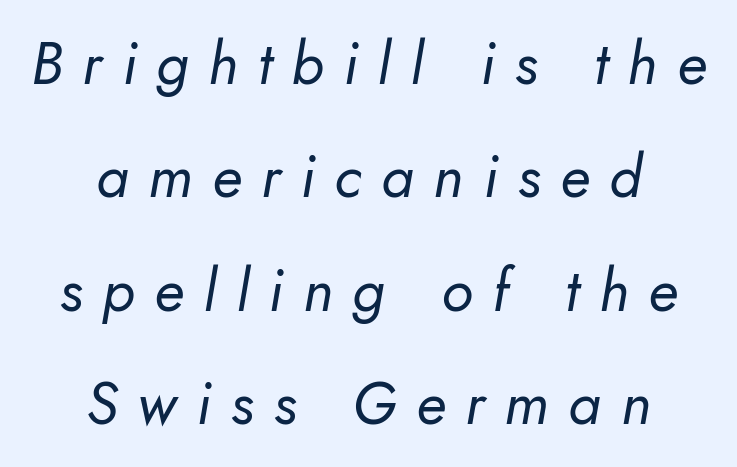
Q: Is the text bold? A: No.
Q: Is the typeface a serif or a sans-serif typeface? A: Sans-serif.
Q: Is the text underlined? A: No.
Q: How is the paragraph aligned? A: Centered.
Q: Is the spacing between letters normal or unusually wide? A: Unusually wide.
Q: Is the spacing between lines tight, normal or loose? A: Loose.
Q: Width (condensed, normal, or wide)? A: Normal.
Q: Stroke contrast? A: Low.
Q: x-height? A: Small.
Q: Monospaced? A: No.
